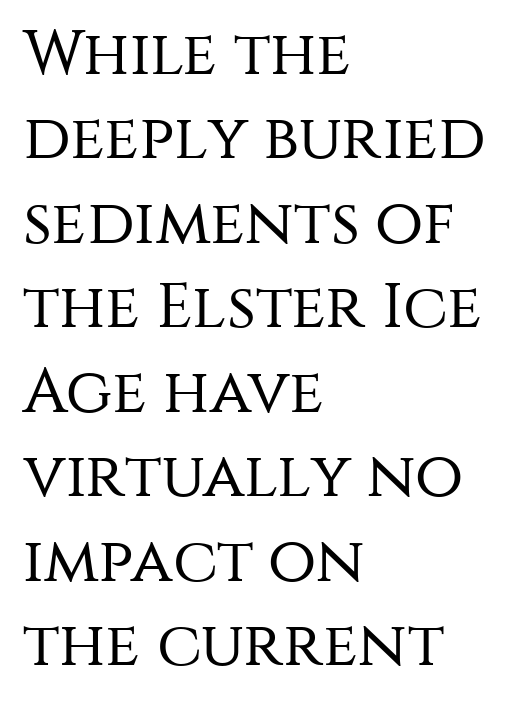
Q: Is the text bold? A: No.
Q: Is the text italic (slanted)? A: No, it is upright.
Q: Is the typeface a serif or a sans-serif typeface? A: Sans-serif.
Q: Is the text underlined? A: No.
Q: How is the paragraph aligned? A: Left-aligned.
Q: Is the spacing between letters normal or unusually wide? A: Normal.
Q: Is the spacing between lines tight, normal or loose? A: Normal.
Q: Width (condensed, normal, or wide)? A: Normal.
Q: Stroke contrast? A: Medium.
Q: x-height? A: Large.
Q: Monospaced? A: No.
